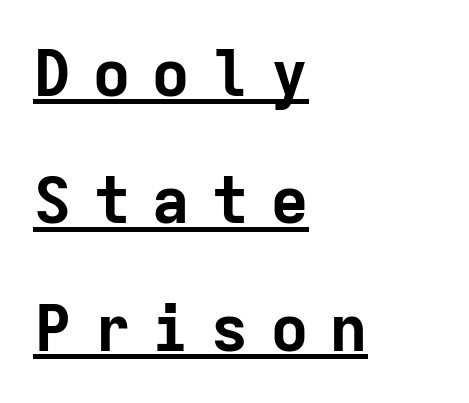
Q: Is the text bold? A: Yes.
Q: Is the text italic (slanted)? A: No, it is upright.
Q: Is the typeface a serif or a sans-serif typeface? A: Sans-serif.
Q: Is the text underlined? A: Yes.
Q: How is the paragraph aligned? A: Left-aligned.
Q: Is the spacing between letters normal or unusually wide? A: Unusually wide.
Q: Is the spacing between lines tight, normal or loose? A: Loose.
Q: Width (condensed, normal, or wide)? A: Normal.
Q: Stroke contrast? A: Low.
Q: x-height? A: Medium.
Q: Monospaced? A: Yes.
